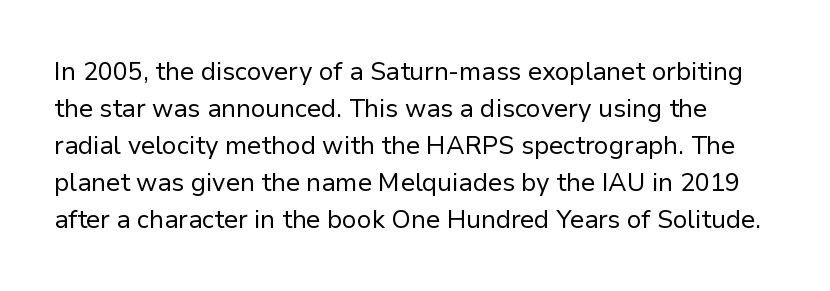
{"italic": "no", "bold": "no", "underline": "no", "line_spacing": "normal", "line_spacing_ratio": 1.48, "letter_spacing": "normal", "letter_spacing_em": 0.0, "glyph_px": 25}
